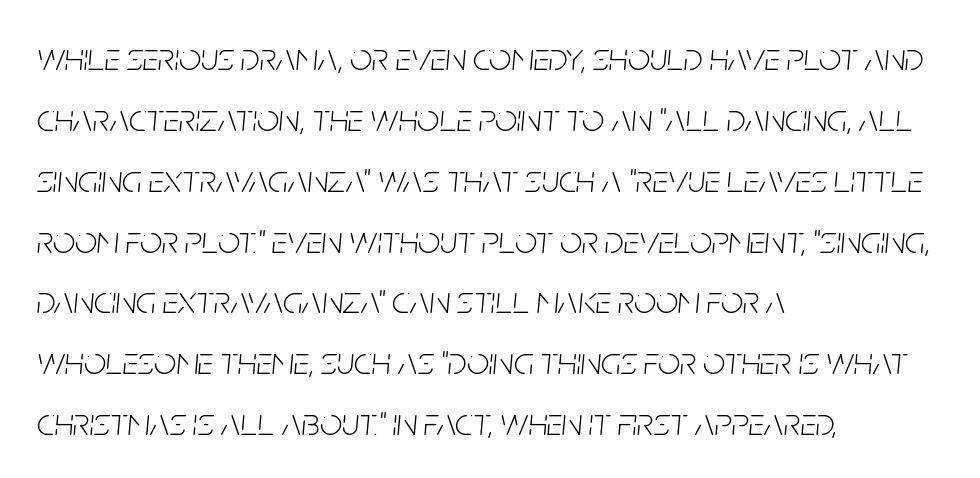
{"italic": "yes", "lean": "right", "slant_degrees": 5, "bold": "no", "weight": "light", "width": "condensed", "stroke_contrast": "low", "x_height": "large", "monospaced": "no", "underline": "no", "align": "left", "line_spacing": "normal", "line_spacing_ratio": 1.56, "letter_spacing": "normal", "letter_spacing_em": 0.0, "glyph_px": 39}
